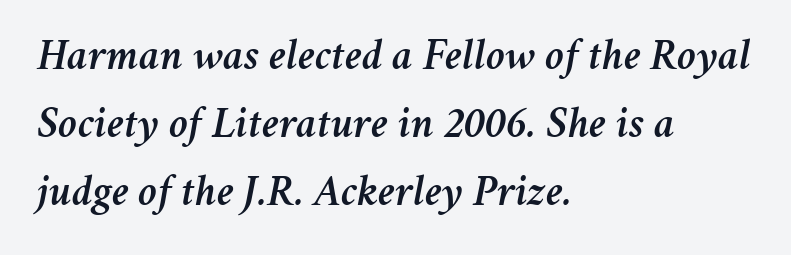
The image shows 44 px text type, italic (leaning right); set left-aligned, normal line spacing (1.54x), normal letter spacing, not underlined; medium stroke contrast and a medium x-height.
